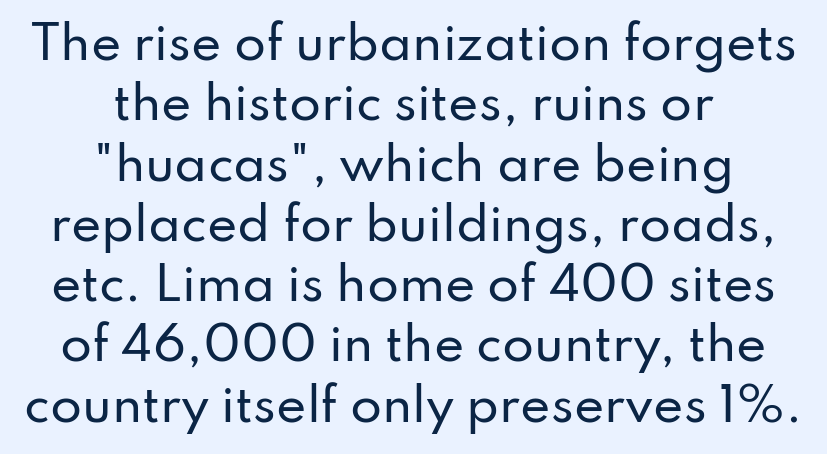
Q: Is the text italic (slanted)? A: No, it is upright.
Q: Is the typeface a serif or a sans-serif typeface? A: Sans-serif.
Q: Is the text underlined? A: No.
Q: How is the paragraph aligned? A: Centered.
Q: Is the spacing between letters normal or unusually wide? A: Normal.
Q: Is the spacing between lines tight, normal or loose? A: Normal.
Q: Width (condensed, normal, or wide)? A: Normal.
Q: Stroke contrast? A: Low.
Q: x-height? A: Small.
Q: Monospaced? A: No.
